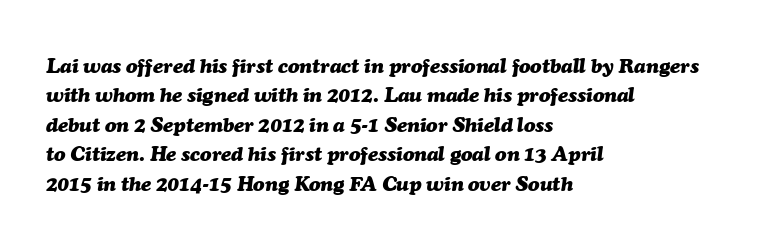
The image shows 21 px bold type, italic (leaning right); set left-aligned, normal line spacing (1.4x), normal letter spacing, not underlined.
